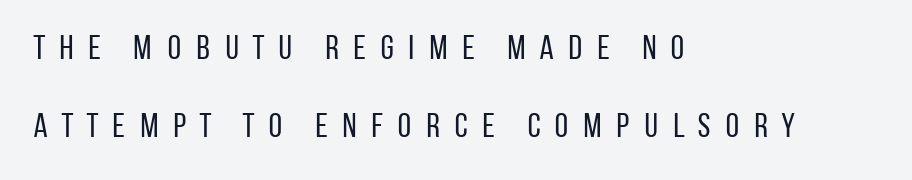
The image shows 34 px regular-weight, condensed sans-serif type, upright; set left-aligned, loose line spacing (2.3x), unusually wide letter spacing (+0.37 em), not underlined; low stroke contrast and a large x-height.
